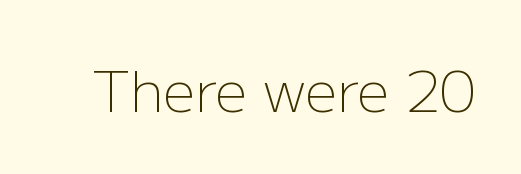
Ascenders rise straight up at ninety degrees. The area under the type is left untouched. Do the characters align in a grid? No, the font is proportional. This sample uses plain, unmodified letter spacing. Classification — sans serif. The passage shown is not bold in any degree.
